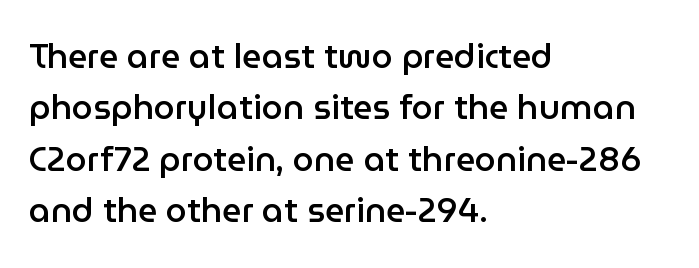
Q: Is the text bold? A: Semi-bold.
Q: Is the text italic (slanted)? A: No, it is upright.
Q: Is the typeface a serif or a sans-serif typeface? A: Sans-serif.
Q: Is the text underlined? A: No.
Q: How is the paragraph aligned? A: Left-aligned.
Q: Is the spacing between letters normal or unusually wide? A: Normal.
Q: Is the spacing between lines tight, normal or loose? A: Normal.
Q: Width (condensed, normal, or wide)? A: Normal.
Q: Stroke contrast? A: Low.
Q: x-height? A: Medium.
Q: Monospaced? A: No.
